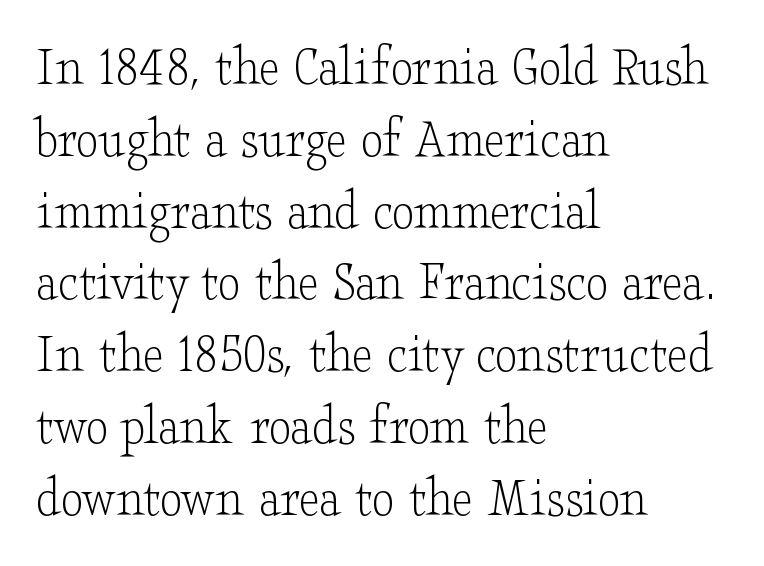
The letters stand upright; this is a roman face. Plain, unruled lines of type. This sample is left-justified, so line endings fall wherever the words run out. Yep, those are serifs on the letters.
